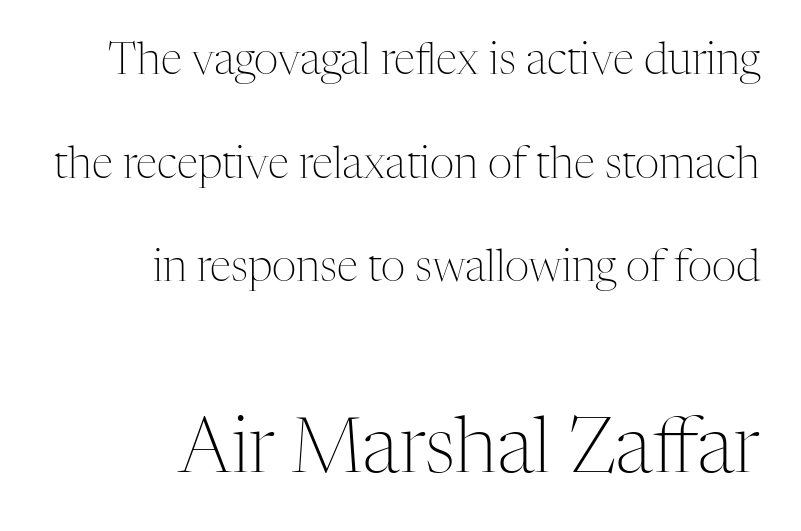
The area under the type is left untouched. Examine the stroke ends and you'll spot serifs. Does the bottom block carry the larger type? Yes, it does. In terms of letterspacing, this is plain default setting. Typeset ragged left — the right edge is the straight one. Honestly, the rows look like they've been pulled way apart.
